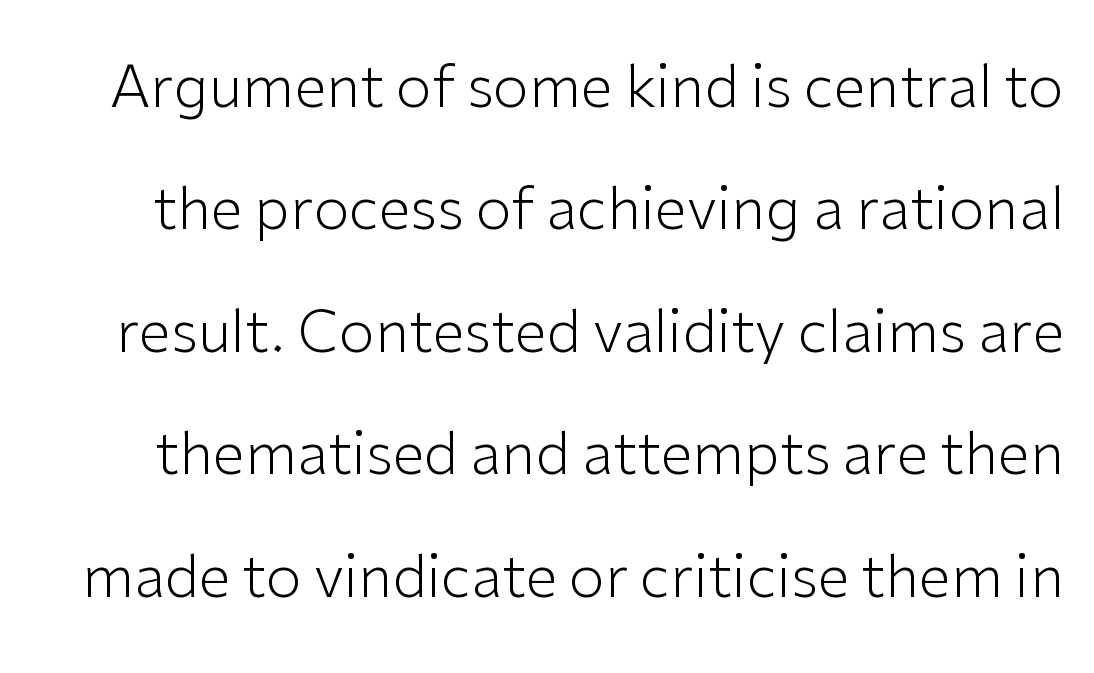
{"serif": "no", "italic": "no", "bold": "no", "weight": "light", "width": "normal", "stroke_contrast": "low", "x_height": "medium", "monospaced": "no", "underline": "no", "line_spacing": "loose", "line_spacing_ratio": 2.11, "letter_spacing": "normal", "letter_spacing_em": 0.0, "glyph_px": 58}
